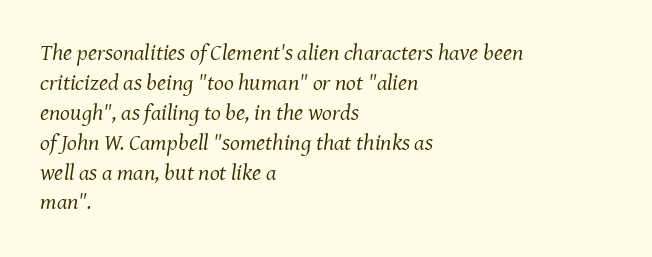
{"italic": "yes", "lean": "right", "slant_degrees": 7, "bold": "no", "underline": "no", "align": "left", "line_spacing": "normal", "line_spacing_ratio": 1.3, "letter_spacing": "normal", "letter_spacing_em": 0.0, "glyph_px": 23}
